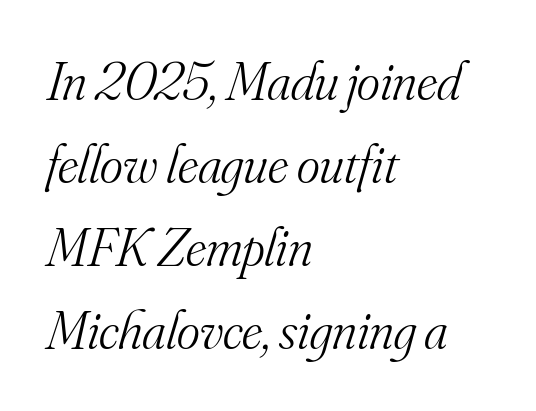
{"serif": "yes", "italic": "yes", "lean": "right", "slant_degrees": 16, "bold": "no", "weight": "light", "width": "normal", "stroke_contrast": "medium", "x_height": "small", "monospaced": "no", "underline": "no", "align": "left", "line_spacing": "normal", "line_spacing_ratio": 1.51, "letter_spacing": "normal", "letter_spacing_em": 0.0, "glyph_px": 55}
